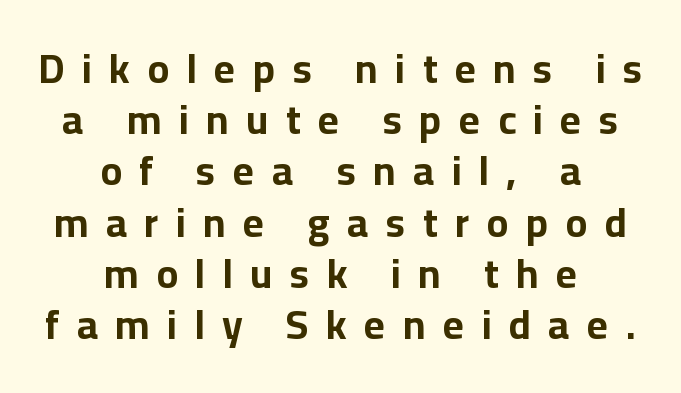
The gap between lines stays unmarked. The vertical gap from one line to the next is medium. The font's upright variant was chosen for this text. This sample has the flowing, uneven cadence of proportional lettering. Both edges are ragged and mirror each other, which tells us the setting is centered.
